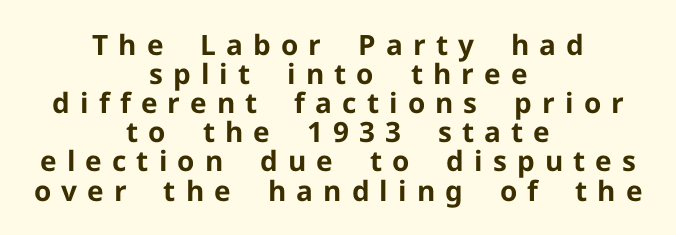
Q: Is the text bold? A: Yes.
Q: Is the text italic (slanted)? A: No, it is upright.
Q: Is the typeface a serif or a sans-serif typeface? A: Sans-serif.
Q: Is the text underlined? A: No.
Q: How is the paragraph aligned? A: Centered.
Q: Is the spacing between letters normal or unusually wide? A: Unusually wide.
Q: Is the spacing between lines tight, normal or loose? A: Tight.
Q: Width (condensed, normal, or wide)? A: Normal.
Q: Stroke contrast? A: Low.
Q: x-height? A: Medium.
Q: Monospaced? A: No.
